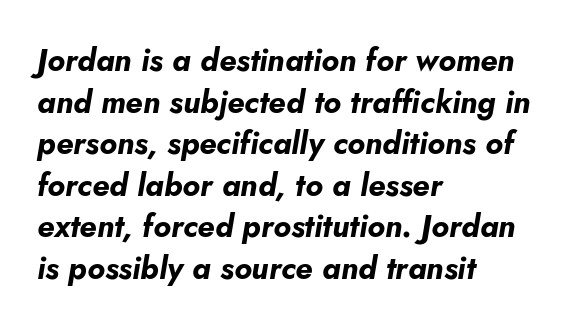
Q: Is the text bold? A: Yes.
Q: Is the text italic (slanted)? A: Yes, it leans right by about 5 degrees.
Q: Is the text underlined? A: No.
Q: How is the paragraph aligned? A: Left-aligned.
Q: Is the spacing between letters normal or unusually wide? A: Normal.
Q: Is the spacing between lines tight, normal or loose? A: Normal.
Q: Width (condensed, normal, or wide)? A: Normal.
Q: Stroke contrast? A: Low.
Q: x-height? A: Small.
Q: Monospaced? A: No.
